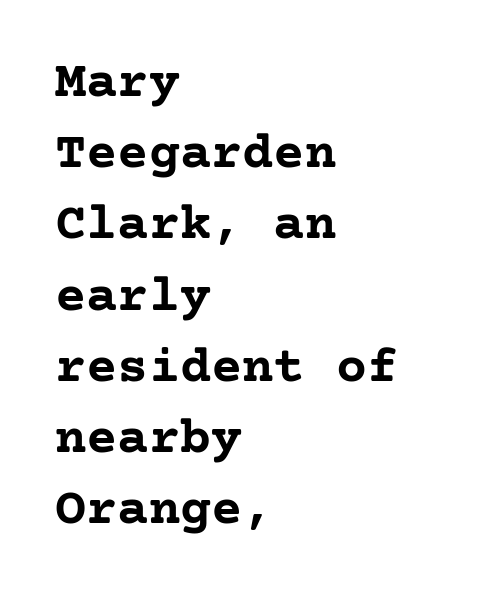
Q: Is the text bold? A: Yes.
Q: Is the text italic (slanted)? A: No, it is upright.
Q: Is the typeface a serif or a sans-serif typeface? A: Serif.
Q: Is the text underlined? A: No.
Q: How is the paragraph aligned? A: Left-aligned.
Q: Is the spacing between letters normal or unusually wide? A: Normal.
Q: Is the spacing between lines tight, normal or loose? A: Normal.
Q: Width (condensed, normal, or wide)? A: Normal.
Q: Stroke contrast? A: Low.
Q: x-height? A: Medium.
